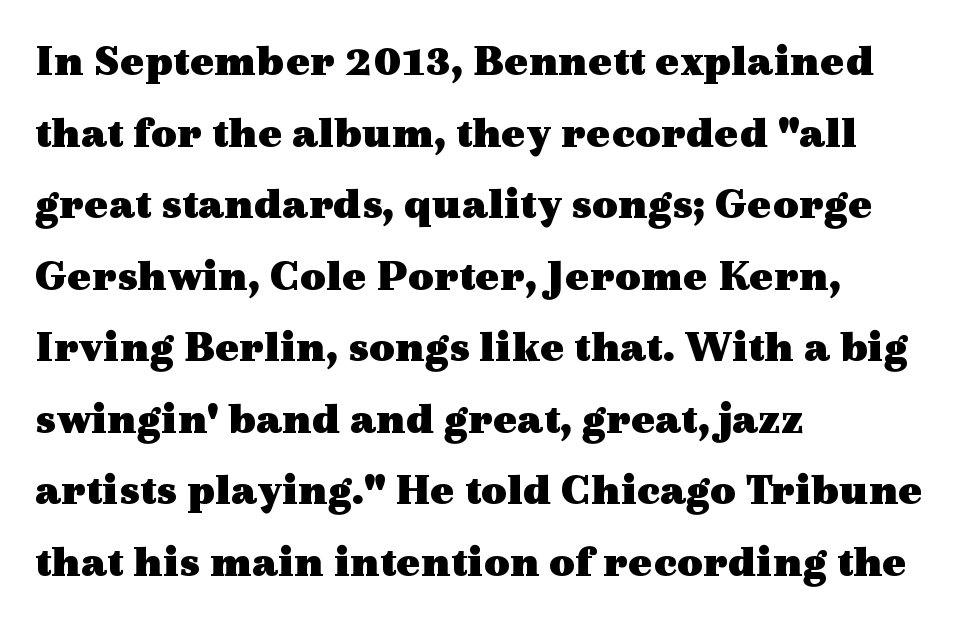
{"serif": "yes", "italic": "no", "bold": "yes", "weight": "heavy", "width": "wide", "x_height": "medium", "monospaced": "no", "underline": "no", "align": "left", "line_spacing": "normal", "line_spacing_ratio": 1.59, "letter_spacing": "normal", "letter_spacing_em": 0.0, "glyph_px": 45}
